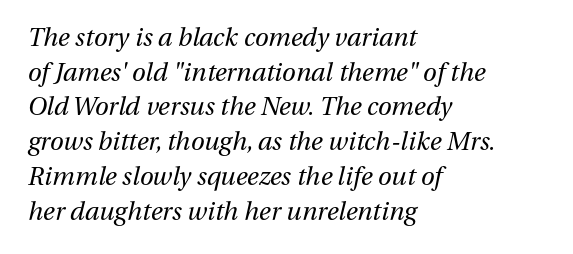
Compared with typical body copy, the letter spacing here is the same. Does the copy run flush right? No — it runs flush left. There's an unmistakable incline to the writing here. The rows are spaced the way most documents space them. Ink coverage per letter is moderate at most.
